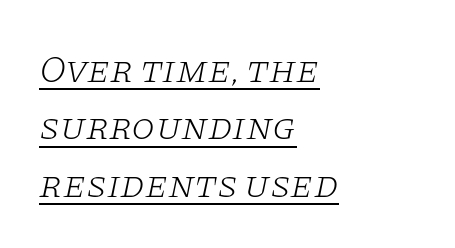
Does the type have serifs? Yes, each stem ends in a small foot. The passage shown is not bold in any degree. The lettering tilts uniformly, giving the passage an italic look. Characters follow at the spacing the type designer built in. Looks like someone drew a line under every word here. A classic flush-left, rag-right setting is used for this passage.
